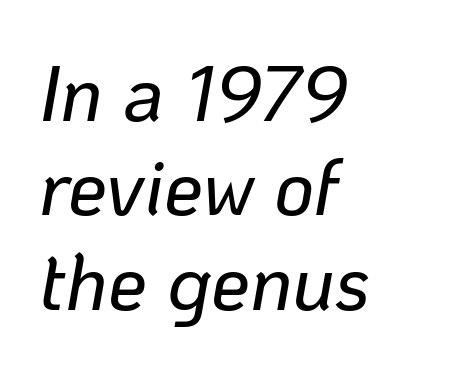
The image shows 78 px text type, italic (leaning right); set left-aligned, line spacing 1.21x, normal letter spacing, not underlined; low stroke contrast and a medium x-height.
